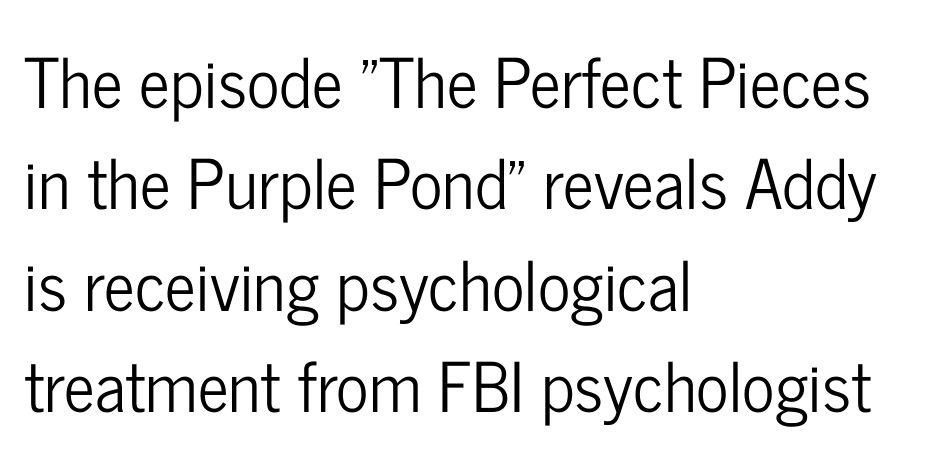
Q: Is the text italic (slanted)? A: No, it is upright.
Q: Is the typeface a serif or a sans-serif typeface? A: Sans-serif.
Q: Is the text underlined? A: No.
Q: How is the paragraph aligned? A: Left-aligned.
Q: Is the spacing between letters normal or unusually wide? A: Normal.
Q: Is the spacing between lines tight, normal or loose? A: Normal.
Q: Width (condensed, normal, or wide)? A: Condensed.
Q: Stroke contrast? A: Low.
Q: x-height? A: Medium.
Q: Monospaced? A: No.
